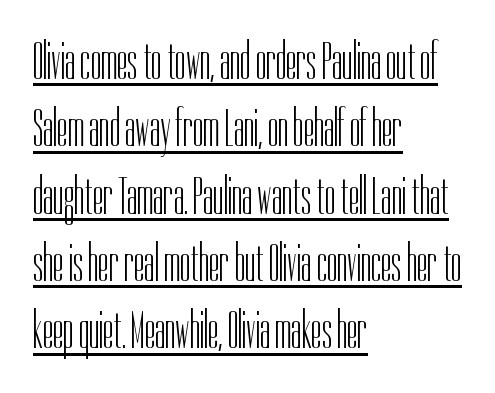
{"serif": "no", "italic": "no", "bold": "no", "weight": "light", "width": "condensed", "stroke_contrast": "low", "x_height": "medium", "monospaced": "no", "underline": "yes", "align": "left", "line_spacing": "normal", "line_spacing_ratio": 1.27, "letter_spacing": "normal", "letter_spacing_em": 0.0, "glyph_px": 53}
